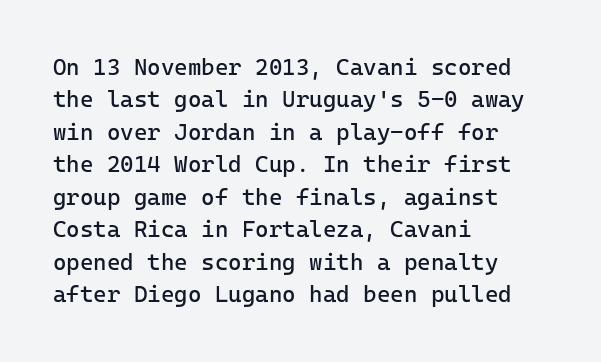
Q: Is the text bold? A: No.
Q: Is the text italic (slanted)? A: No, it is upright.
Q: Is the text underlined? A: No.
Q: How is the paragraph aligned? A: Left-aligned.
Q: Is the spacing between letters normal or unusually wide? A: Normal.
Q: Is the spacing between lines tight, normal or loose? A: Normal.
